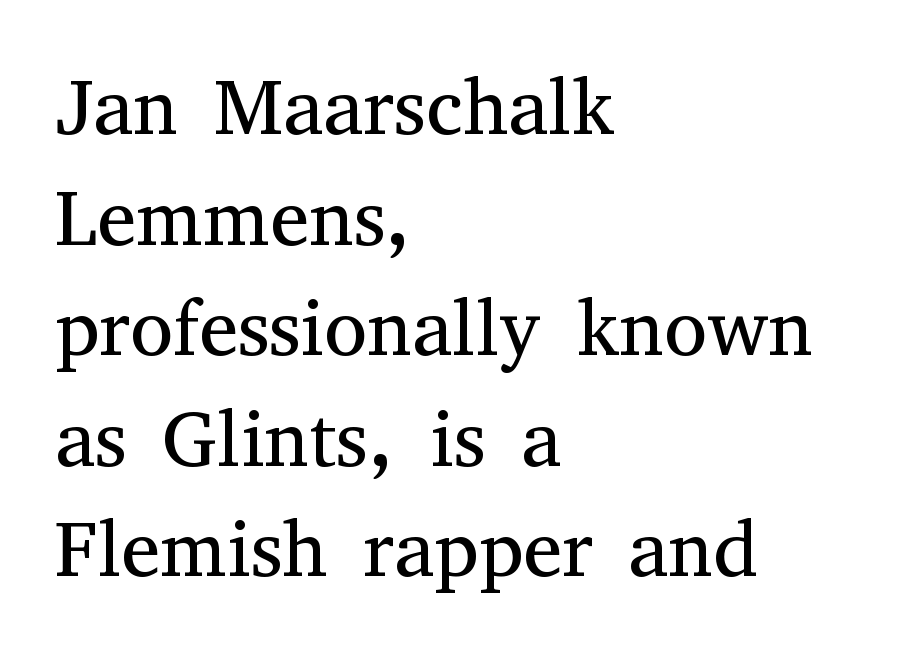
{"serif": "yes", "italic": "no", "bold": "no", "weight": "regular", "width": "normal", "stroke_contrast": "medium", "x_height": "medium", "monospaced": "no", "underline": "no", "align": "left", "line_spacing": "normal", "line_spacing_ratio": 1.4, "letter_spacing": "normal", "letter_spacing_em": 0.0, "glyph_px": 79}
